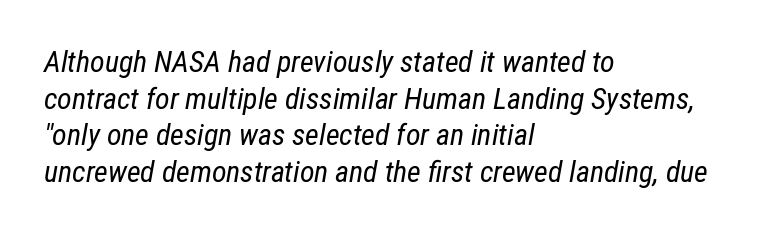
Q: Is the text bold? A: No.
Q: Is the text italic (slanted)? A: Yes, it leans right by about 12 degrees.
Q: Is the text underlined? A: No.
Q: How is the paragraph aligned? A: Left-aligned.
Q: Is the spacing between letters normal or unusually wide? A: Normal.
Q: Width (condensed, normal, or wide)? A: Condensed.
Q: Stroke contrast? A: Low.
Q: x-height? A: Medium.
Q: Monospaced? A: No.
